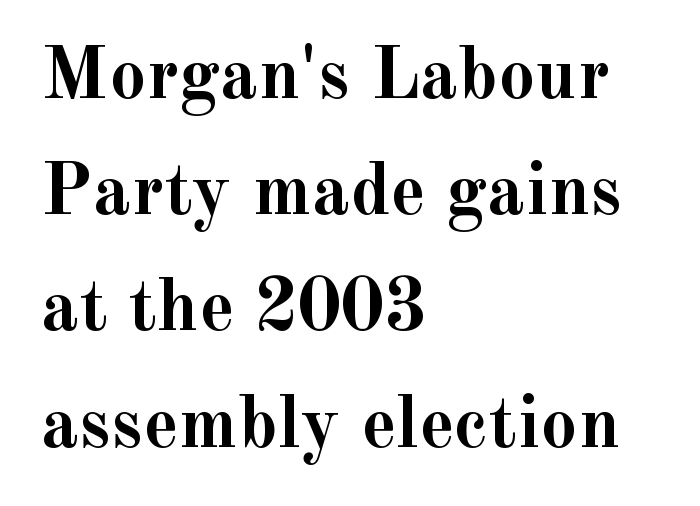
Quick note: underline off. Does the copy run flush right? No — it runs flush left. The face used here is proportionally spaced, like ordinary book or web type. The passage shown has conventional tracking throughout.
